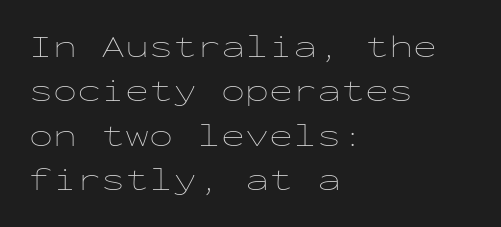
The image shows 32 px thin, wide type, upright, monospaced; set left-aligned, normal line spacing (1.39x), normal letter spacing, not underlined; low stroke contrast and a medium x-height.
